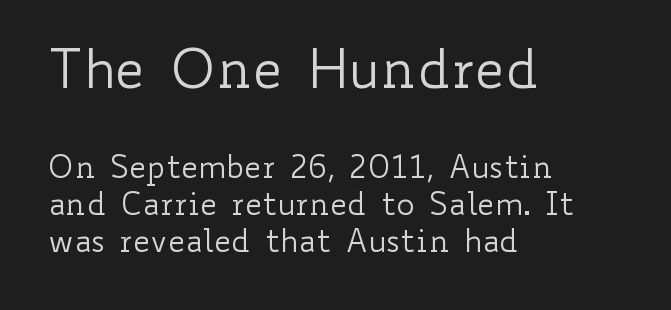
{"italic": "no", "bold": "no", "weight": "regular", "width": "wide", "stroke_contrast": "low", "x_height": "small", "monospaced": "no", "underline": "no", "align": "left", "line_spacing_ratio": 1.19, "letter_spacing": "normal", "letter_spacing_em": 0.0, "larger_block": "first", "size_ratio": 1.74, "glyph_px": 54}
